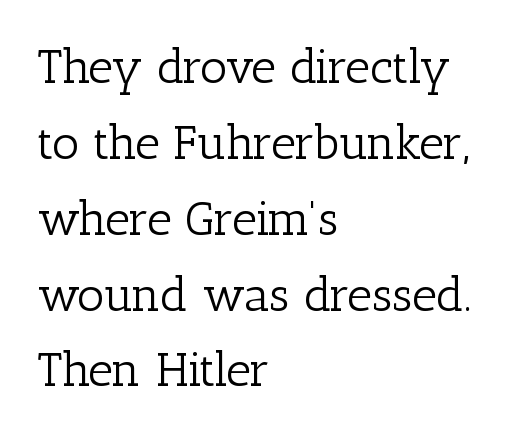
The letters stand straight up with perfectly vertical stems. Rule under the text: the space is simply empty. Does the type have serifs? Yes, each stem ends in a small foot. Is the block centered? No — it sits flush against the left margin. The line texture is even and compact thanks to regular tracking. Stroke thickness stays within the range of a standard reading face or lighter.
